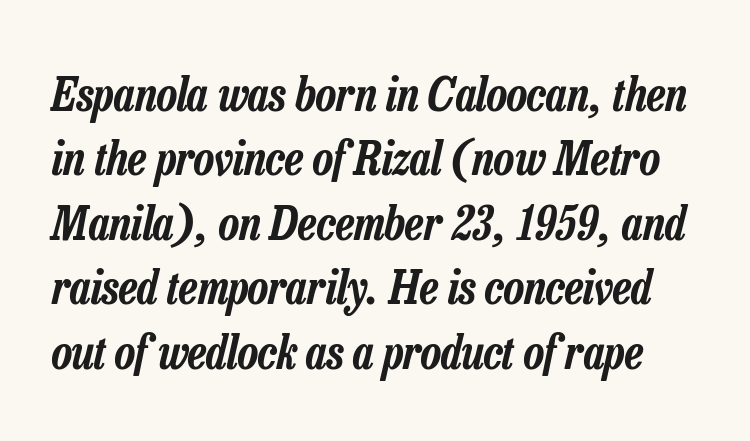
Q: Is the text italic (slanted)? A: Yes, it leans right by about 13 degrees.
Q: Is the text underlined? A: No.
Q: Is the spacing between letters normal or unusually wide? A: Normal.
Q: Is the spacing between lines tight, normal or loose? A: Normal.
Q: Width (condensed, normal, or wide)? A: Condensed.
Q: Stroke contrast? A: Low.
Q: x-height? A: Medium.
Q: Monospaced? A: No.
